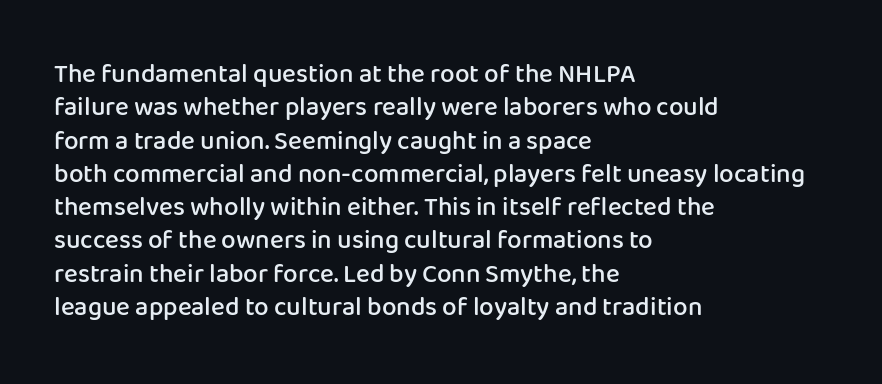
{"italic": "no", "bold": "semi", "underline": "no", "align": "left", "line_spacing": "normal", "line_spacing_ratio": 1.28, "letter_spacing": "normal", "letter_spacing_em": 0.0, "glyph_px": 26}
